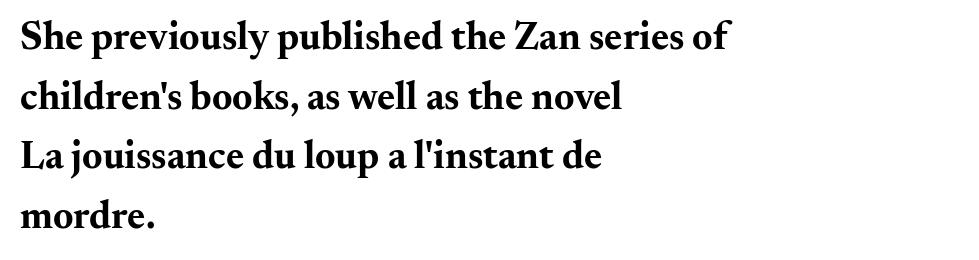
This sample uses an upright cut, with every glyph sitting square on the baseline. Line starts are locked; line ends wander. This sample has the flowing, uneven cadence of proportional lettering. Successive baselines arrive at the customary interval. The baseline area is clear. Words appear dense and cohesive because spacing is normal.
